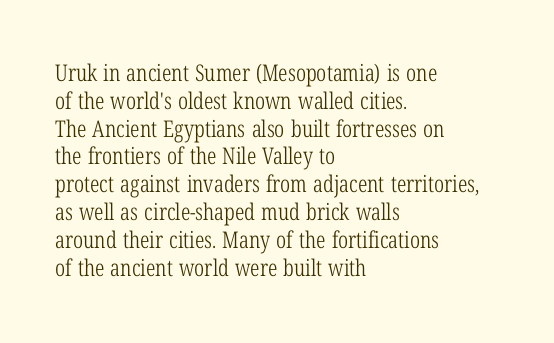
{"italic": "no", "bold": "no", "underline": "no", "align": "left", "line_spacing_ratio": 1.21, "letter_spacing": "normal", "letter_spacing_em": 0.0, "glyph_px": 23}
